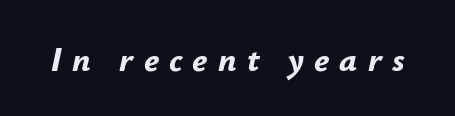
{"italic": "yes", "lean": "right", "slant_degrees": 12, "bold": "yes", "weight": "bold", "width": "normal", "stroke_contrast": "low", "x_height": "small", "monospaced": "no", "underline": "no", "letter_spacing": "wide", "letter_spacing_em": 0.3, "glyph_px": 34}
